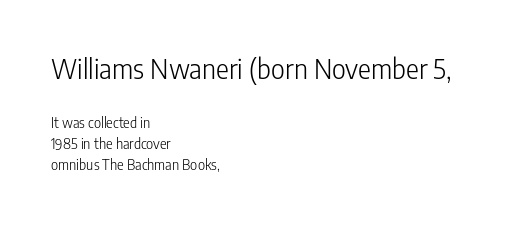
Q: Is the text bold? A: No.
Q: Is the text italic (slanted)? A: No, it is upright.
Q: Is the text underlined? A: No.
Q: How is the paragraph aligned? A: Left-aligned.
Q: Is the spacing between letters normal or unusually wide? A: Normal.
Q: Is the spacing between lines tight, normal or loose? A: Normal.
Q: Which block of text is set in a larger size, the first (top) or the second (bottom)? A: The first (top) one.
